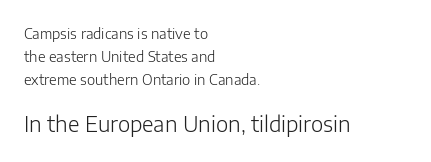
Q: Is the text bold? A: No.
Q: Is the text italic (slanted)? A: No, it is upright.
Q: Is the text underlined? A: No.
Q: How is the paragraph aligned? A: Left-aligned.
Q: Is the spacing between letters normal or unusually wide? A: Normal.
Q: Is the spacing between lines tight, normal or loose? A: Normal.
Q: Which block of text is set in a larger size, the first (top) or the second (bottom)? A: The second (bottom) one.
